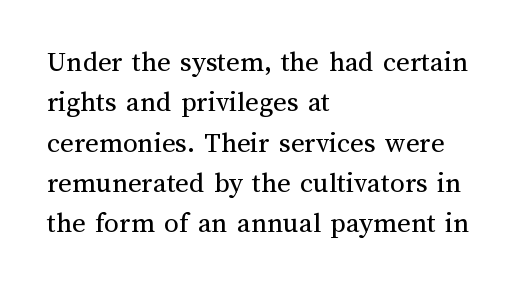
Caption: standard tracking, unaltered. Proportional: the letters do not fall into vertical columns. Weight: regular or lighter. This rendering features lettering with no underline. The letters stand upright; this is a roman face.
